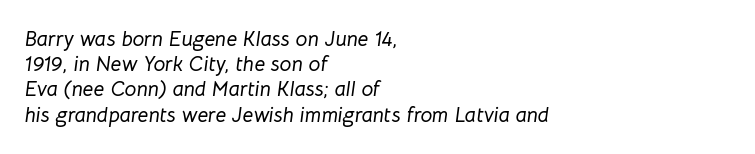
Q: Is the text italic (slanted)? A: Yes, it leans right by about 8 degrees.
Q: Is the text underlined? A: No.
Q: How is the paragraph aligned? A: Left-aligned.
Q: Is the spacing between letters normal or unusually wide? A: Normal.
